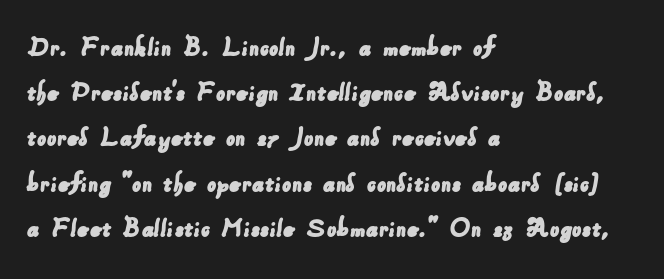
These lines sit exactly where default settings would place them. Typographically, this falls in the sans-serif category. A typesetter would call this proportional, since set widths differ per character. The specimen omits any rule beneath the text block's lines.
